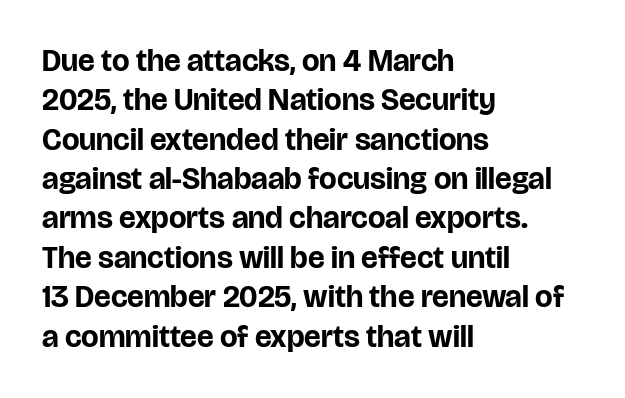
{"serif": "no", "italic": "no", "bold": "yes", "weight": "bold", "width": "normal", "stroke_contrast": "low", "x_height": "large", "monospaced": "no", "underline": "no", "align": "left", "line_spacing": "normal", "line_spacing_ratio": 1.27, "letter_spacing": "normal", "letter_spacing_em": 0.0, "glyph_px": 31}
